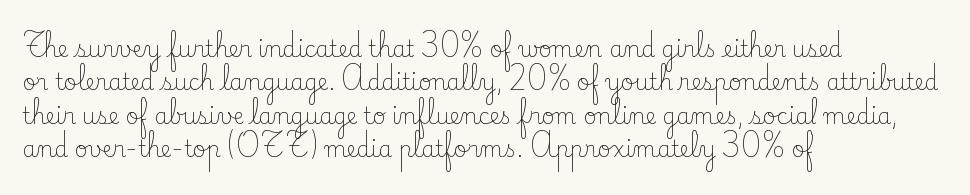
The image shows 22 px text type, upright; set left-aligned, normal line spacing (1.52x), normal letter spacing, not underlined.
